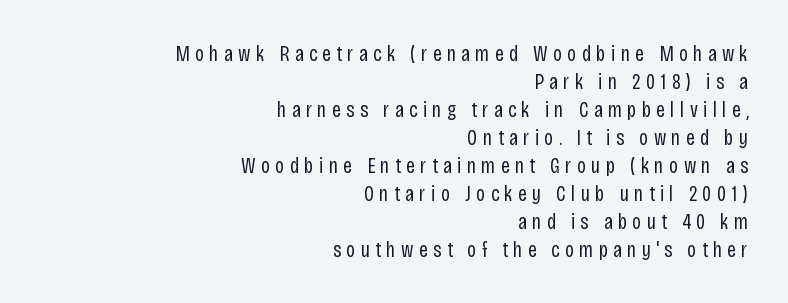
Q: Is the text bold? A: No.
Q: Is the text italic (slanted)? A: No, it is upright.
Q: Is the text underlined? A: No.
Q: How is the paragraph aligned? A: Right-aligned.
Q: Is the spacing between letters normal or unusually wide? A: Unusually wide.
Q: Is the spacing between lines tight, normal or loose? A: Normal.
